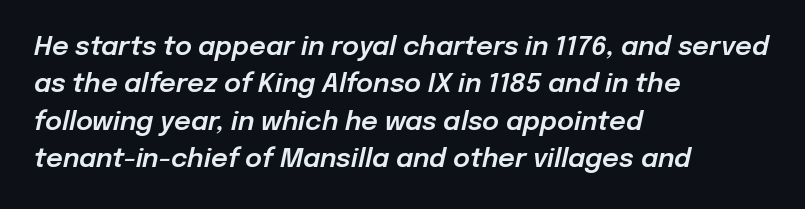
The image shows 26 px text type, italic (leaning right); set left-aligned, normal line spacing (1.44x), normal letter spacing, not underlined.
